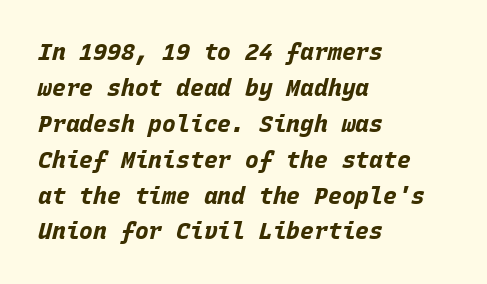
Q: Is the text bold? A: Yes.
Q: Is the text italic (slanted)? A: Yes, it leans right by about 15 degrees.
Q: Is the text underlined? A: No.
Q: How is the paragraph aligned? A: Left-aligned.
Q: Is the spacing between letters normal or unusually wide? A: Normal.
Q: Is the spacing between lines tight, normal or loose? A: Normal.
